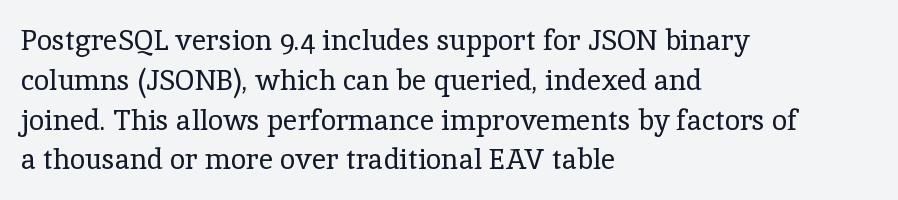
{"serif": "yes", "italic": "no", "bold": "no", "weight": "regular", "width": "normal", "x_height": "medium", "monospaced": "no", "underline": "no", "align": "left", "line_spacing": "normal", "line_spacing_ratio": 1.42, "letter_spacing": "normal", "letter_spacing_em": 0.0, "glyph_px": 28}
